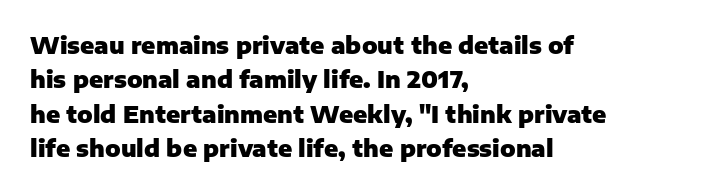
The image shows 23 px bold type, upright; set left-aligned, normal line spacing (1.49x), normal letter spacing, not underlined.
